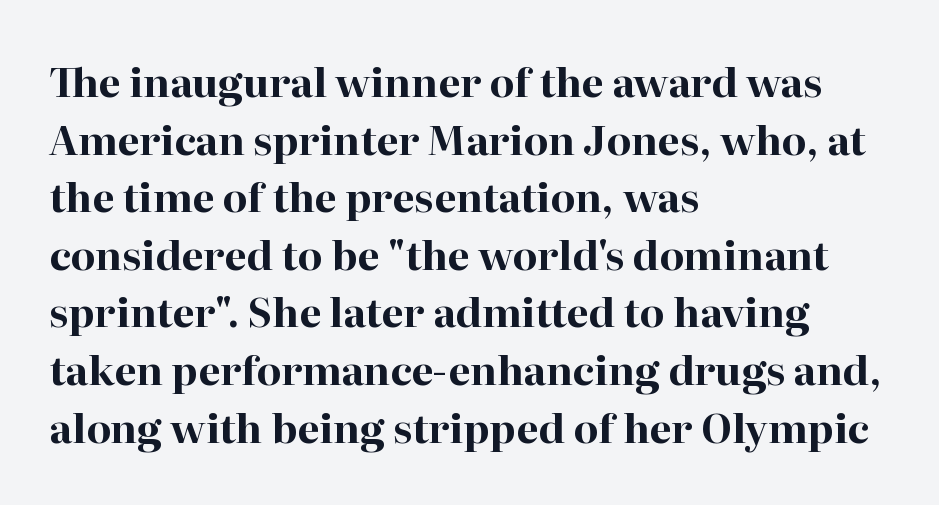
The image shows 40 px bold serif type, upright; set left-aligned, normal line spacing (1.44x), normal letter spacing, not underlined; high stroke contrast and a medium x-height.
